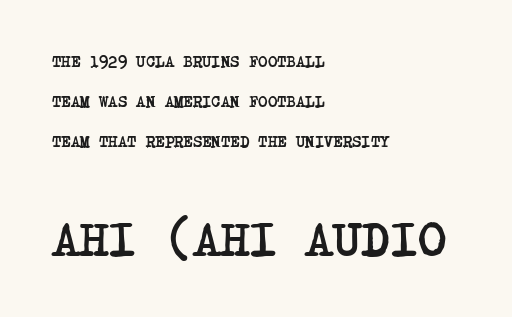
Q: Is the text bold? A: Yes.
Q: Is the typeface a serif or a sans-serif typeface? A: Serif.
Q: Is the text underlined? A: No.
Q: How is the paragraph aligned? A: Left-aligned.
Q: Is the spacing between letters normal or unusually wide? A: Normal.
Q: Is the spacing between lines tight, normal or loose? A: Loose.
Q: Which block of text is set in a larger size, the first (top) or the second (bottom)? A: The second (bottom) one.
Q: Width (condensed, normal, or wide)? A: Condensed.
Q: Stroke contrast? A: Low.
Q: x-height? A: Large.
